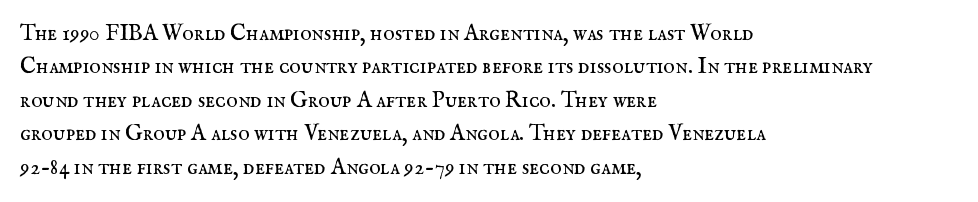
Summary of vertical rhythm: regular, with standard interline spacing. No extra ink here — the face is not bold. Quick note: not italic, upright. Horizontal alignment here is leftward, the default for most running prose.
